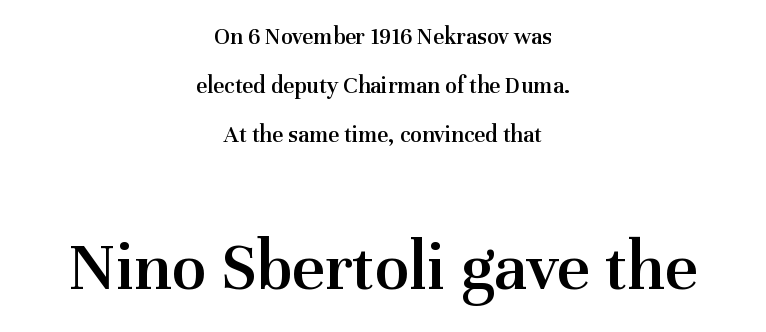
The image shows 71 px semibold serif type, upright; set centered, loose line spacing (2.05x), normal letter spacing, not underlined; the second (bottom) block is 2.96x larger; medium stroke contrast and a medium x-height.
